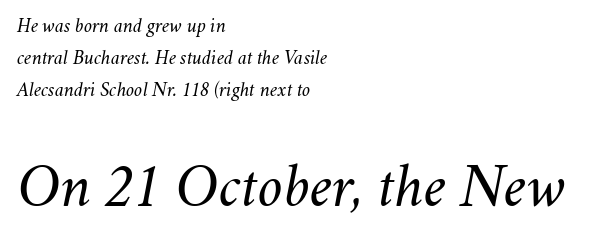
The image shows 61 px regular-weight type, italic (leaning right); set left-aligned, normal line spacing (1.59x), normal letter spacing, not underlined; the second (bottom) block is 3.05x larger; medium stroke contrast and a small x-height.
